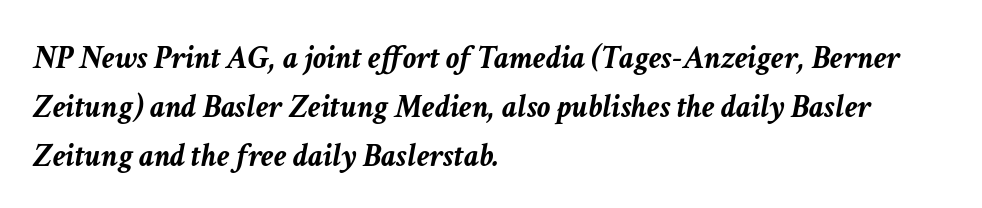
Where is the straight margin? On the left. Every letter is thick-stroked: bold, no question. Does the leading feel generous? No, just average. Rendered with sloped, italic letterforms. Does extra space separate the letters? No, they use regular spacing.
